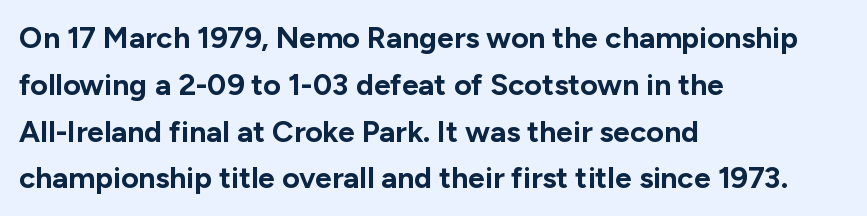
Q: Is the text bold? A: Yes.
Q: Is the text italic (slanted)? A: No, it is upright.
Q: Is the typeface a serif or a sans-serif typeface? A: Sans-serif.
Q: Is the text underlined? A: No.
Q: How is the paragraph aligned? A: Left-aligned.
Q: Is the spacing between letters normal or unusually wide? A: Normal.
Q: Is the spacing between lines tight, normal or loose? A: Normal.
Q: Width (condensed, normal, or wide)? A: Normal.
Q: Stroke contrast? A: Low.
Q: x-height? A: Medium.
Q: Monospaced? A: No.
